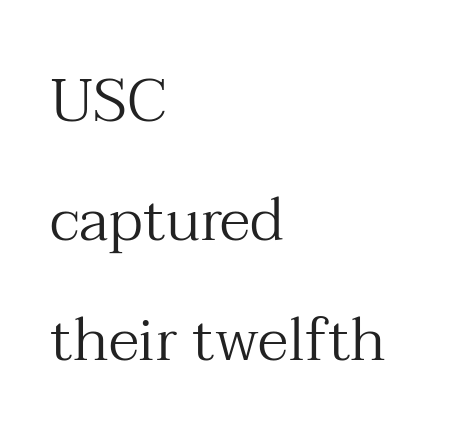
Q: Is the text bold? A: No.
Q: Is the text italic (slanted)? A: No, it is upright.
Q: Is the typeface a serif or a sans-serif typeface? A: Serif.
Q: Is the text underlined? A: No.
Q: How is the paragraph aligned? A: Left-aligned.
Q: Is the spacing between letters normal or unusually wide? A: Normal.
Q: Is the spacing between lines tight, normal or loose? A: Loose.
Q: Width (condensed, normal, or wide)? A: Normal.
Q: Stroke contrast? A: Medium.
Q: x-height? A: Medium.
Q: Monospaced? A: No.
